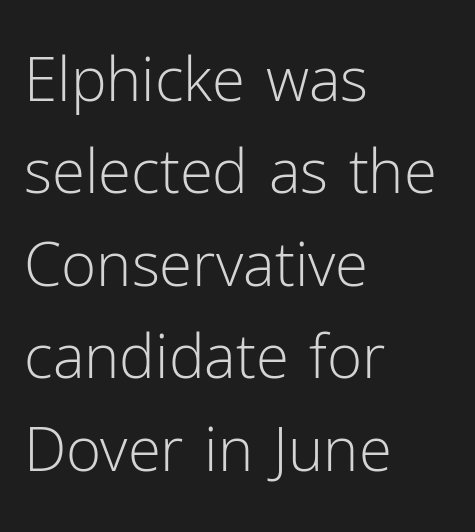
{"serif": "no", "italic": "no", "bold": "no", "weight": "light", "width": "normal", "stroke_contrast": "low", "x_height": "medium", "monospaced": "no", "underline": "no", "align": "left", "line_spacing": "normal", "line_spacing_ratio": 1.54, "letter_spacing": "normal", "letter_spacing_em": 0.0, "glyph_px": 60}
